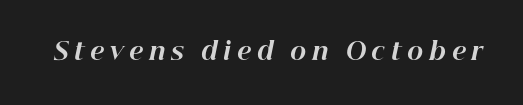
Every character sits at an angle, as italics do. The passage shown is not underscored anywhere. The tracking jumps out immediately: characters are airy and widely separated. The face used here has the dense, thick strokes of a bold.
